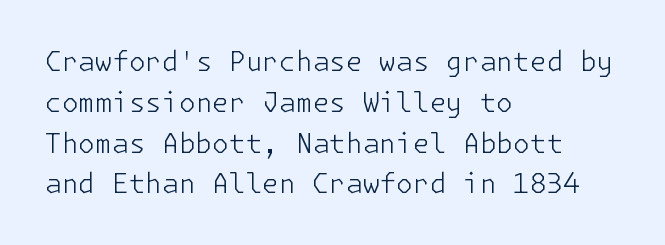
The passage shown stacks its lines at a standard gap. Plain, unruled lines of type. Summary of weight: not heavy and not bold. The rendering keeps characters at their native spacing. Notice how the stems are strictly vertical — no italics here.
